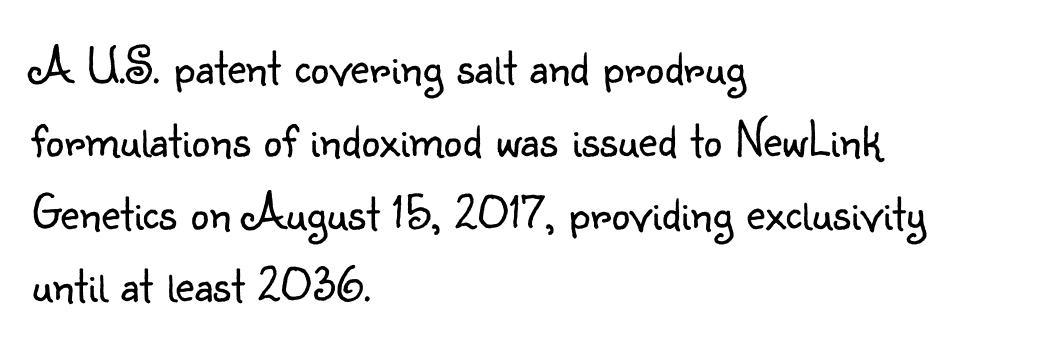
The image shows 52 px light sans-serif type, upright; set left-aligned, normal line spacing (1.4x), normal letter spacing, not underlined; low stroke contrast and a small x-height.
